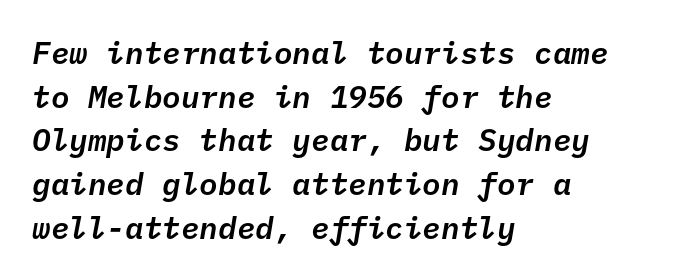
Q: Is the text italic (slanted)? A: Yes, it leans right by about 10 degrees.
Q: Is the text underlined? A: No.
Q: How is the paragraph aligned? A: Left-aligned.
Q: Is the spacing between letters normal or unusually wide? A: Normal.
Q: Is the spacing between lines tight, normal or loose? A: Normal.
Q: Width (condensed, normal, or wide)? A: Normal.
Q: Stroke contrast? A: Low.
Q: x-height? A: Medium.
Q: Monospaced? A: Yes.
